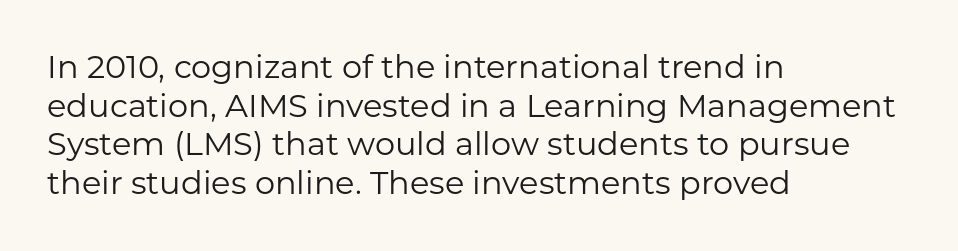
The image shows 32 px regular-weight sans-serif type, upright; set left-aligned, line spacing 1.21x, normal letter spacing, not underlined; low stroke contrast and a medium x-height.
